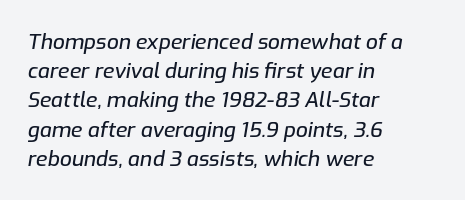
{"italic": "yes", "lean": "right", "slant_degrees": 9, "underline": "no", "align": "left", "line_spacing": "normal", "line_spacing_ratio": 1.39, "letter_spacing": "normal", "letter_spacing_em": 0.0, "glyph_px": 21}
